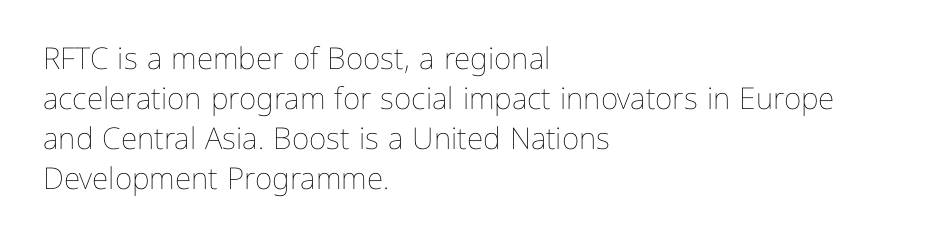
Tracking value appears to be zero — textbook default spacing. Do the characters align in a grid? No, the font is proportional. Weight class: somewhere from thin through regular. The letters stand upright; this is a roman face. The specimen omits any rule beneath the text block's lines. Quick note: interline space is typical.
